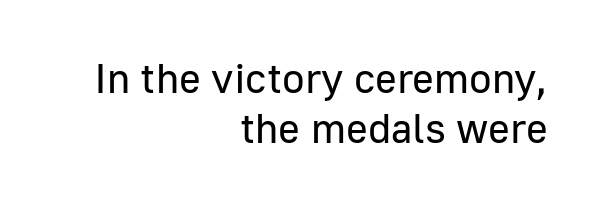
The image shows 42 px regular-weight sans-serif type, upright; set right-aligned, line spacing 1.19x, normal letter spacing, not underlined; low stroke contrast and a medium x-height.
